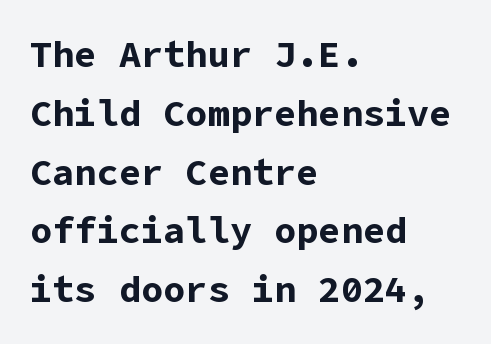
The letters sit at their default tracking, neither squeezed nor spread. These lines carry a lot of weight — the face is fully bold. The type sits square on the baseline with zero lean. These lines are set flush left with a ragged right edge. Anything drawn beneath the words? Only blank space. Examine the stroke ends and you'll find no serifs.
